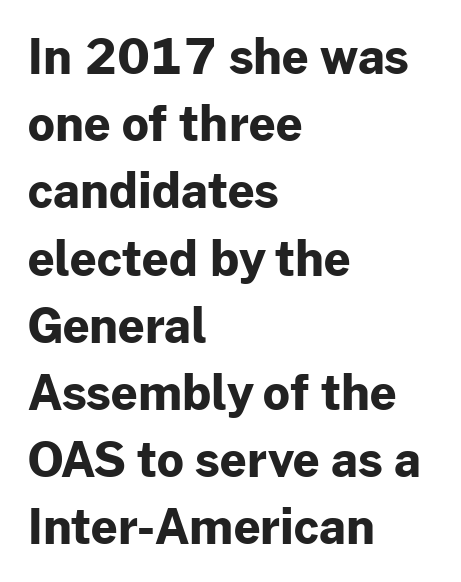
The image shows 47 px bold sans-serif type, upright; set left-aligned, normal line spacing (1.43x), normal letter spacing, not underlined; low stroke contrast and a medium x-height.
